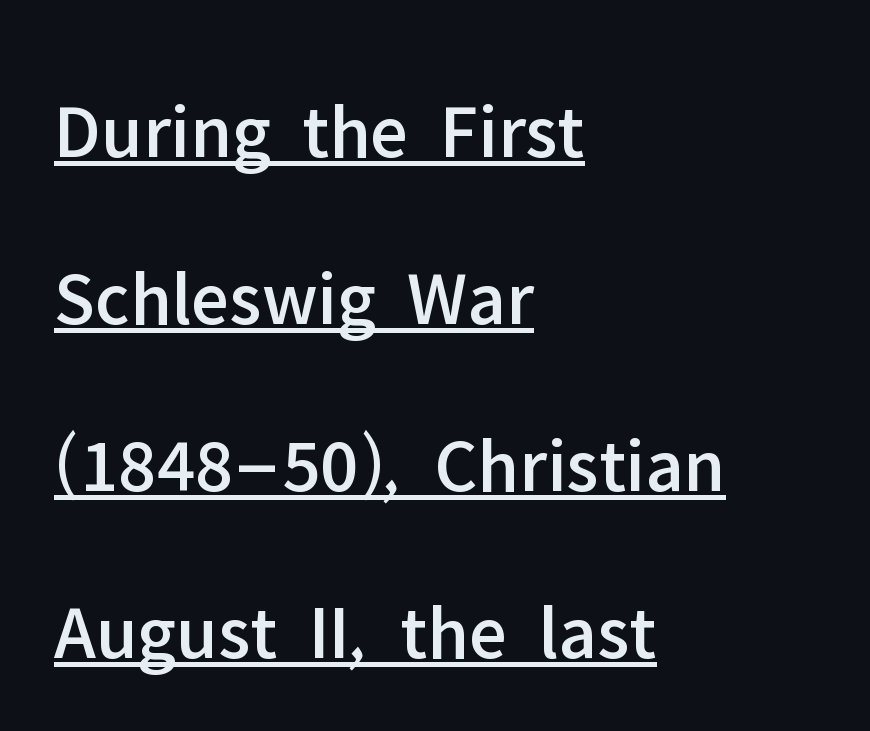
A typesetter would call this leading open, well beyond the default. The face used here appears with an underline applied. The face used here is a sans, in the tradition of grotesques and geometrics. Which margin do the lines hug? The left one — the right edge is uneven. Vertical strokes here are truly vertical. Inter-character spacing is left at the font's built-in metrics.
